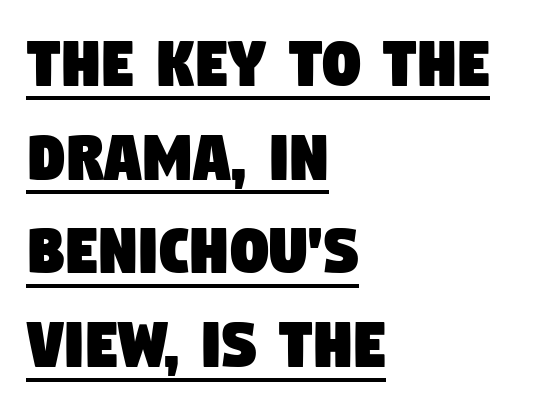
The image shows 75 px condensed sans-serif type; set left-aligned, normal line spacing (1.25x), normal letter spacing, underlined; low stroke contrast and a large x-height.
